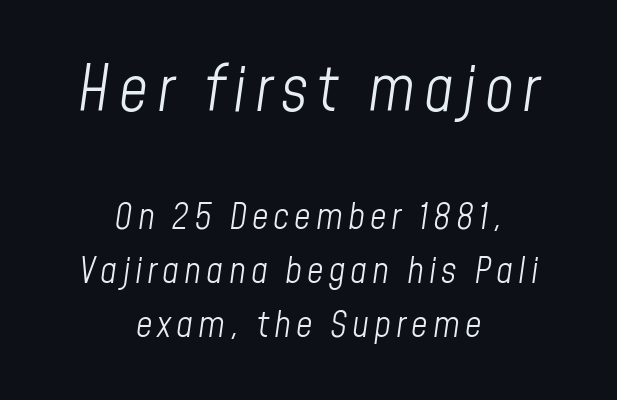
Q: Is the text bold? A: No.
Q: Is the text italic (slanted)? A: Yes, it leans right by about 8 degrees.
Q: Is the text underlined? A: No.
Q: How is the paragraph aligned? A: Centered.
Q: Is the spacing between lines tight, normal or loose? A: Normal.
Q: Which block of text is set in a larger size, the first (top) or the second (bottom)? A: The first (top) one.
Q: Width (condensed, normal, or wide)? A: Condensed.
Q: Stroke contrast? A: Low.
Q: x-height? A: Medium.
Q: Monospaced? A: No.
